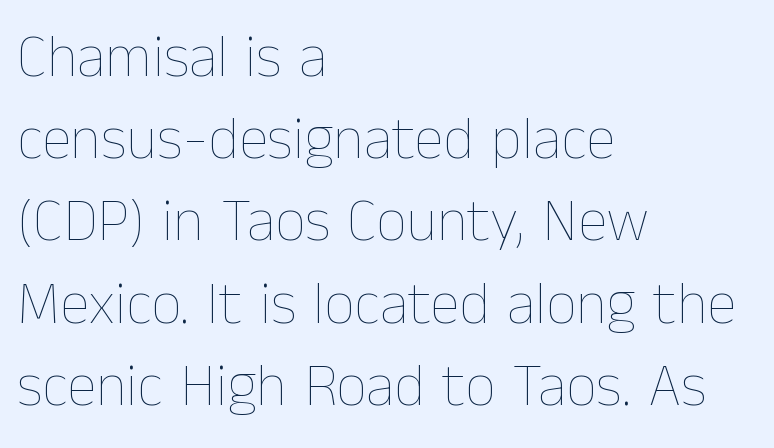
The image shows 60 px thin type, upright; set left-aligned, normal line spacing (1.37x), normal letter spacing, not underlined; low stroke contrast and a medium x-height.
